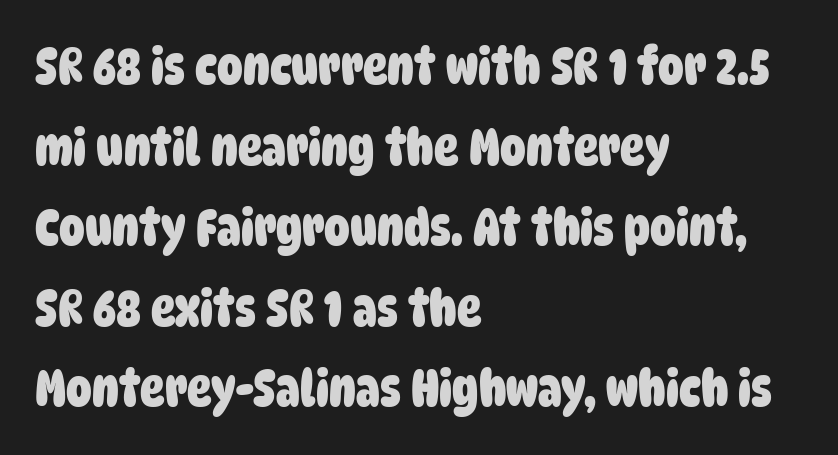
Q: Is the text bold? A: Yes.
Q: Is the typeface a serif or a sans-serif typeface? A: Sans-serif.
Q: Is the text underlined? A: No.
Q: How is the paragraph aligned? A: Left-aligned.
Q: Is the spacing between letters normal or unusually wide? A: Normal.
Q: Is the spacing between lines tight, normal or loose? A: Normal.
Q: Width (condensed, normal, or wide)? A: Condensed.
Q: Stroke contrast? A: Low.
Q: x-height? A: Large.
Q: Monospaced? A: No.
